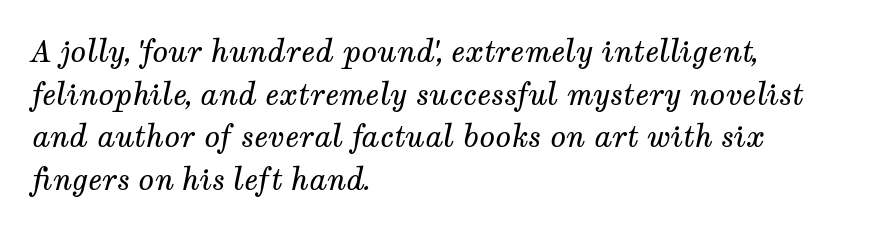
{"serif": "yes", "italic": "yes", "lean": "right", "slant_degrees": 12, "bold": "no", "weight": "regular", "width": "normal", "stroke_contrast": "medium", "x_height": "medium", "monospaced": "no", "underline": "no", "align": "left", "line_spacing": "normal", "line_spacing_ratio": 1.47, "letter_spacing": "normal", "letter_spacing_em": 0.0, "glyph_px": 29}
